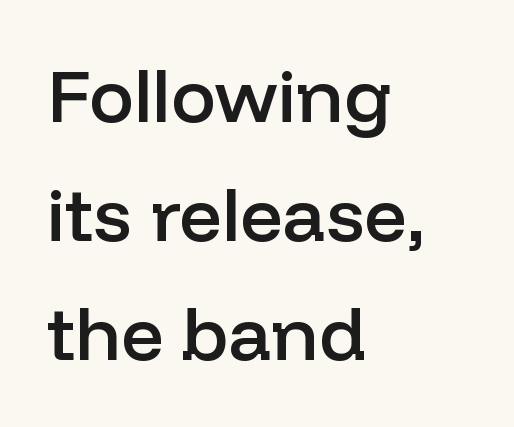
No italicization has been applied; the sample stays upright. The face used here is a sans, in the tradition of grotesques and geometrics. Its strokes are somewhat broadened, the hallmark of semibold type. The rendering uses a moderate line-height, typical for paragraphs.
